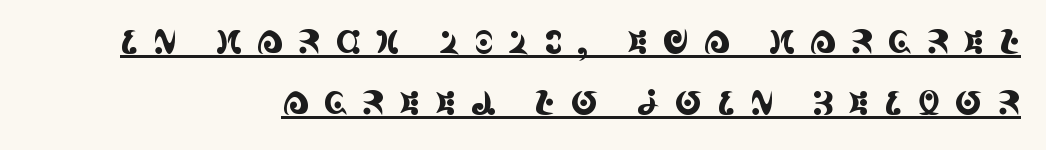
{"serif": "yes", "italic": "no", "width": "condensed", "x_height": "large", "monospaced": "no", "underline": "yes", "align": "right", "line_spacing_ratio": 1.84, "letter_spacing": "wide", "letter_spacing_em": 0.43, "glyph_px": 33}
